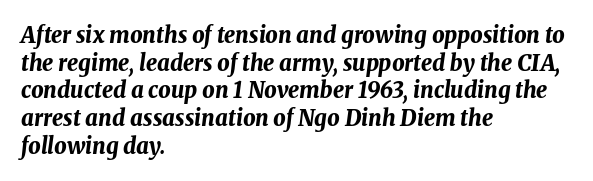
Does extra space separate the letters? No, they use regular spacing. The passage shown leans; its letterforms are oblique. Type without underlining. The passage is arranged the way most books set body copy — flush left. The glyphs have the mass of a bold cut. This block has exactly the height ordinary leading produces.
